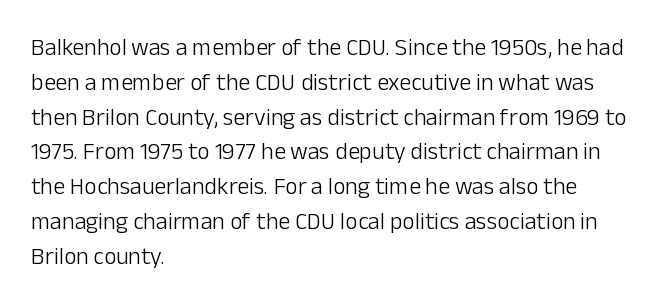
Q: Is the text bold? A: No.
Q: Is the text italic (slanted)? A: No, it is upright.
Q: Is the text underlined? A: No.
Q: How is the paragraph aligned? A: Left-aligned.
Q: Is the spacing between letters normal or unusually wide? A: Normal.
Q: Is the spacing between lines tight, normal or loose? A: Normal.
